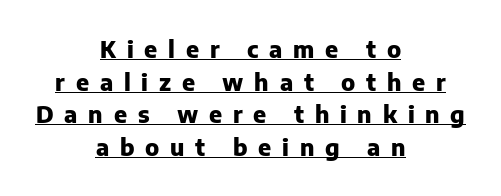
{"italic": "no", "bold": "yes", "underline": "yes", "align": "center", "line_spacing": "normal", "line_spacing_ratio": 1.42, "letter_spacing": "wide", "letter_spacing_em": 0.47, "glyph_px": 23}
